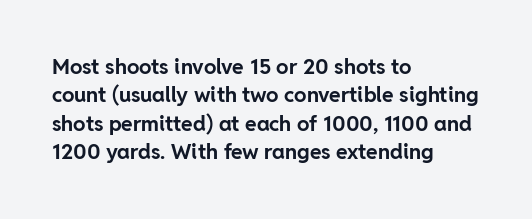
{"italic": "no", "bold": "yes", "underline": "no", "align": "left", "line_spacing": "normal", "line_spacing_ratio": 1.35, "letter_spacing": "normal", "letter_spacing_em": 0.0, "glyph_px": 21}
